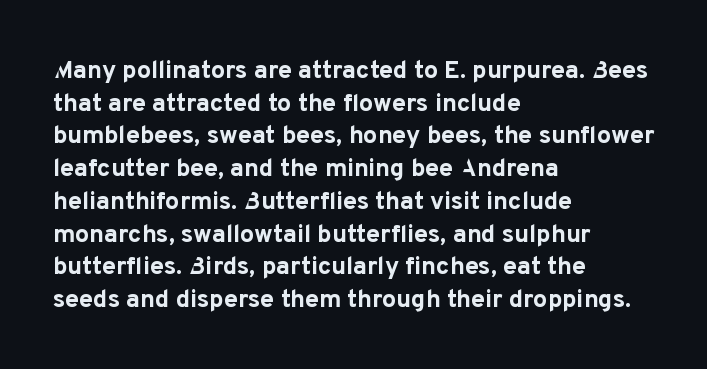
{"italic": "no", "bold": "yes", "underline": "no", "align": "left", "line_spacing": "normal", "line_spacing_ratio": 1.31, "letter_spacing": "normal", "letter_spacing_em": 0.0, "glyph_px": 25}
